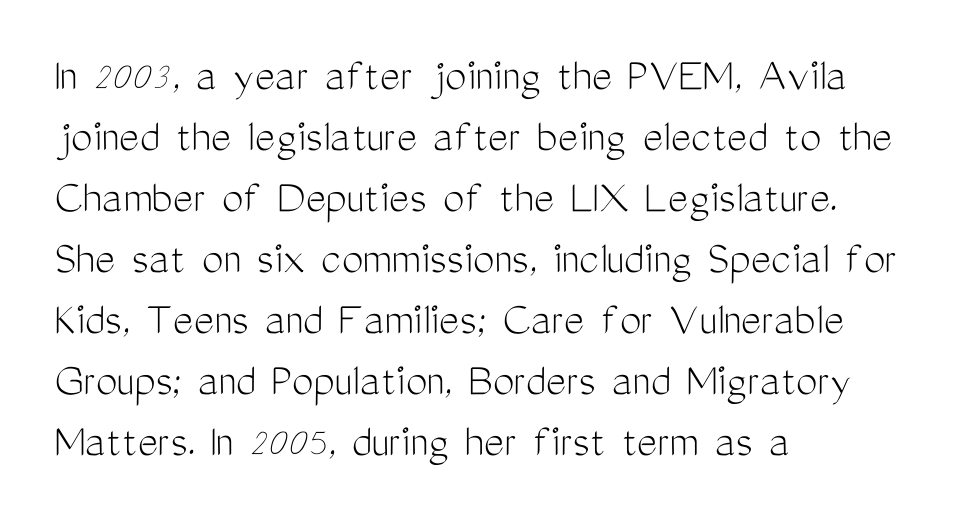
Q: Is the text bold? A: No.
Q: Is the text italic (slanted)? A: No, it is upright.
Q: Is the typeface a serif or a sans-serif typeface? A: Sans-serif.
Q: Is the text underlined? A: No.
Q: How is the paragraph aligned? A: Left-aligned.
Q: Is the spacing between letters normal or unusually wide? A: Normal.
Q: Is the spacing between lines tight, normal or loose? A: Normal.
Q: Width (condensed, normal, or wide)? A: Condensed.
Q: Stroke contrast? A: Medium.
Q: x-height? A: Medium.
Q: Monospaced? A: No.
